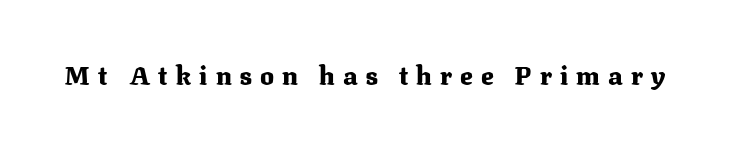
{"italic": "no", "bold": "yes", "underline": "no", "letter_spacing": "wide", "letter_spacing_em": 0.31, "glyph_px": 26}
